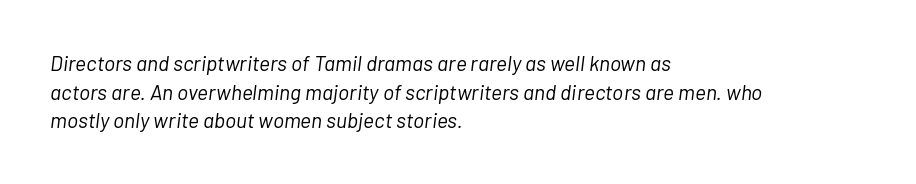
{"italic": "yes", "lean": "right", "slant_degrees": 7, "bold": "no", "underline": "no", "align": "left", "line_spacing": "normal", "line_spacing_ratio": 1.36, "letter_spacing": "normal", "letter_spacing_em": 0.0, "glyph_px": 21}
